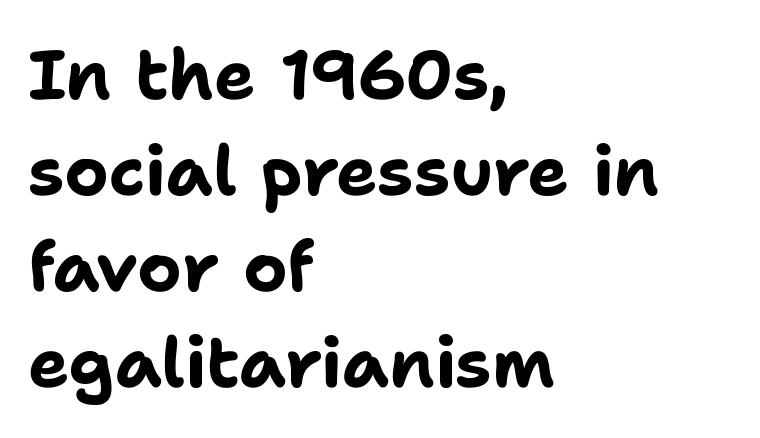
Q: Is the text bold? A: Yes.
Q: Is the text italic (slanted)? A: No, it is upright.
Q: Is the typeface a serif or a sans-serif typeface? A: Sans-serif.
Q: Is the text underlined? A: No.
Q: How is the paragraph aligned? A: Left-aligned.
Q: Is the spacing between letters normal or unusually wide? A: Normal.
Q: Is the spacing between lines tight, normal or loose? A: Normal.
Q: Width (condensed, normal, or wide)? A: Normal.
Q: Stroke contrast? A: Low.
Q: x-height? A: Medium.
Q: Monospaced? A: No.
